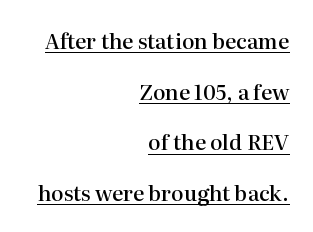
The image shows 21 px text type, upright; set right-aligned, loose line spacing (2.41x), normal letter spacing, underlined.
